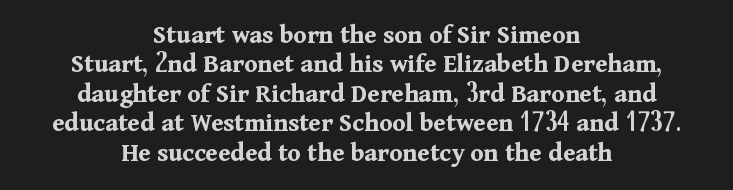
{"italic": "no", "bold": "yes", "underline": "no", "align": "center", "line_spacing": "tight", "line_spacing_ratio": 1.09, "letter_spacing": "normal", "letter_spacing_em": 0.0, "glyph_px": 27}
